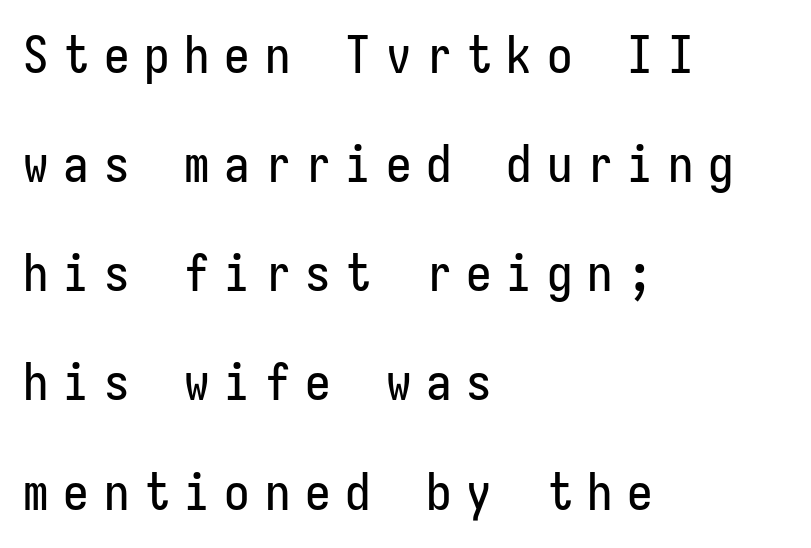
The image shows 51 px condensed sans-serif type, upright; set left-aligned, loose line spacing (2.14x), unusually wide letter spacing (+0.29 em), not underlined; low stroke contrast and a medium x-height.
